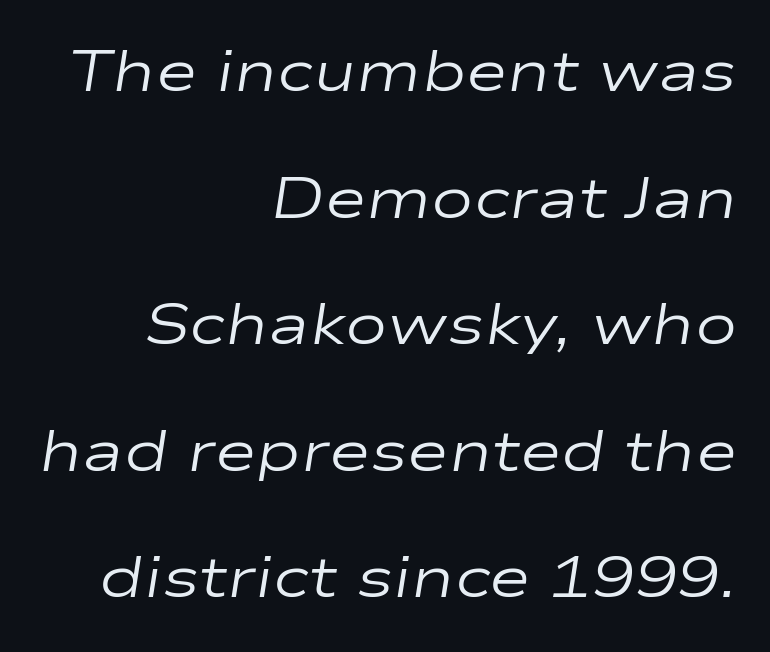
Q: Is the text bold? A: No.
Q: Is the text italic (slanted)? A: Yes, it leans right by about 9 degrees.
Q: Is the text underlined? A: No.
Q: How is the paragraph aligned? A: Right-aligned.
Q: Is the spacing between letters normal or unusually wide? A: Normal.
Q: Is the spacing between lines tight, normal or loose? A: Loose.
Q: Width (condensed, normal, or wide)? A: Wide.
Q: Stroke contrast? A: Low.
Q: x-height? A: Medium.
Q: Monospaced? A: No.
